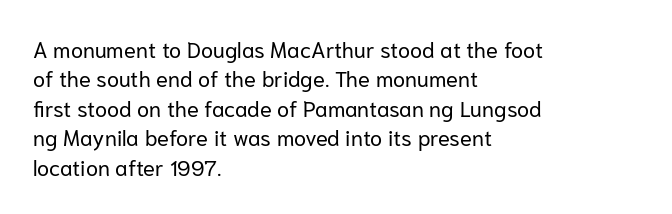
The image shows 22 px text type, upright; set left-aligned, normal line spacing (1.34x), normal letter spacing, not underlined.
